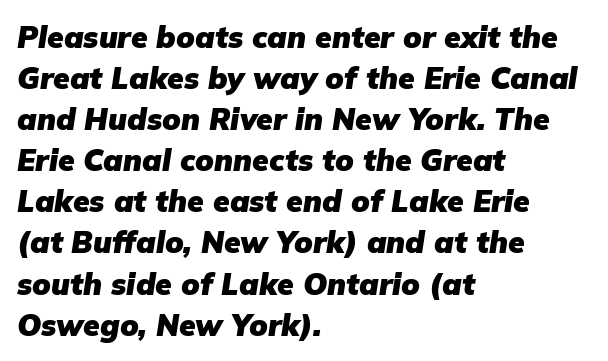
{"italic": "yes", "lean": "right", "slant_degrees": 9, "bold": "yes", "weight": "heavy", "width": "normal", "stroke_contrast": "low", "x_height": "medium", "monospaced": "no", "underline": "no", "align": "left", "line_spacing": "normal", "line_spacing_ratio": 1.37, "letter_spacing": "normal", "letter_spacing_em": 0.0, "glyph_px": 30}
